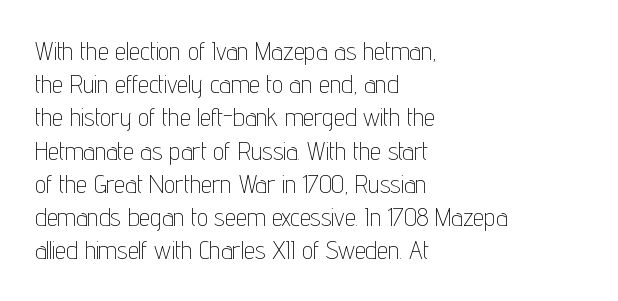
The image shows 25 px text type, upright; set left-aligned, normal line spacing (1.33x), normal letter spacing, not underlined.
